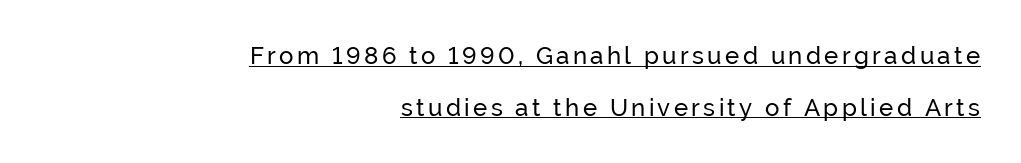
The image shows 24 px text type, upright; set right-aligned, loose line spacing (2.16x), underlined.
